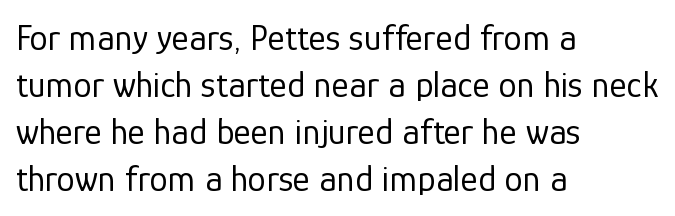
The passage shown is typed in a proportional face where columns would drift. Notice how the stems are strictly vertical — no italics here. The foot of each line stays bare and open. The font is comparable to plain body text, perhaps lighter.
